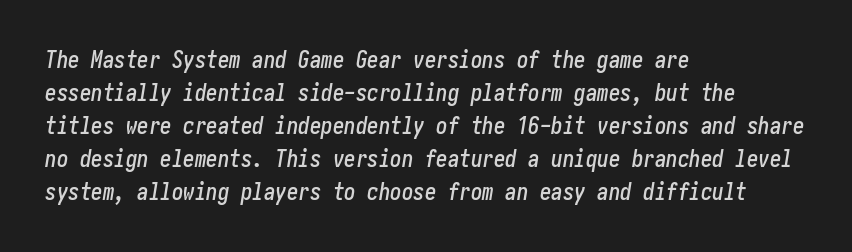
{"italic": "yes", "lean": "right", "slant_degrees": 10, "underline": "no", "align": "left", "line_spacing": "normal", "line_spacing_ratio": 1.43, "letter_spacing": "normal", "letter_spacing_em": 0.0, "glyph_px": 23}
